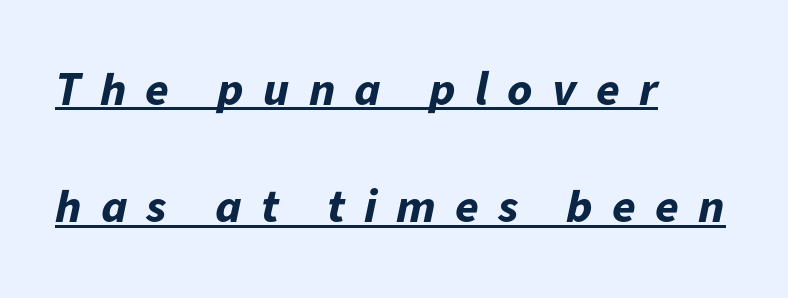
{"italic": "yes", "lean": "right", "slant_degrees": 11, "bold": "yes", "weight": "bold", "width": "normal", "stroke_contrast": "low", "x_height": "medium", "monospaced": "no", "underline": "yes", "align": "left", "line_spacing": "loose", "line_spacing_ratio": 2.44, "letter_spacing": "wide", "letter_spacing_em": 0.4, "glyph_px": 48}
